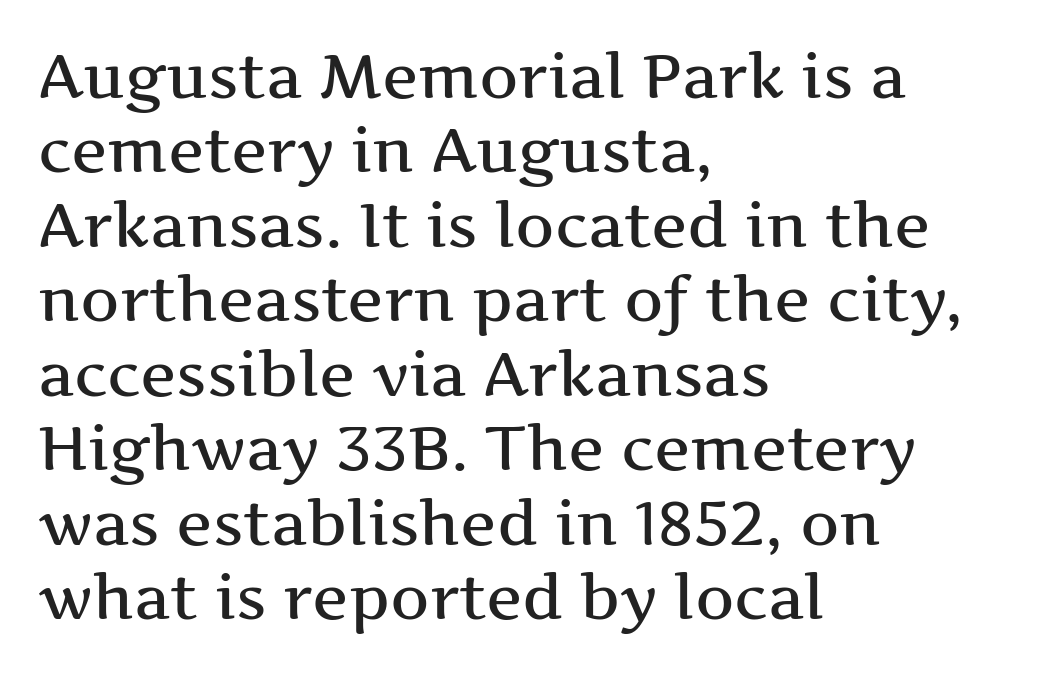
{"serif": "yes", "italic": "no", "width": "wide", "stroke_contrast": "medium", "x_height": "medium", "monospaced": "no", "underline": "no", "align": "left", "line_spacing_ratio": 1.22, "letter_spacing": "normal", "letter_spacing_em": 0.0, "glyph_px": 61}
